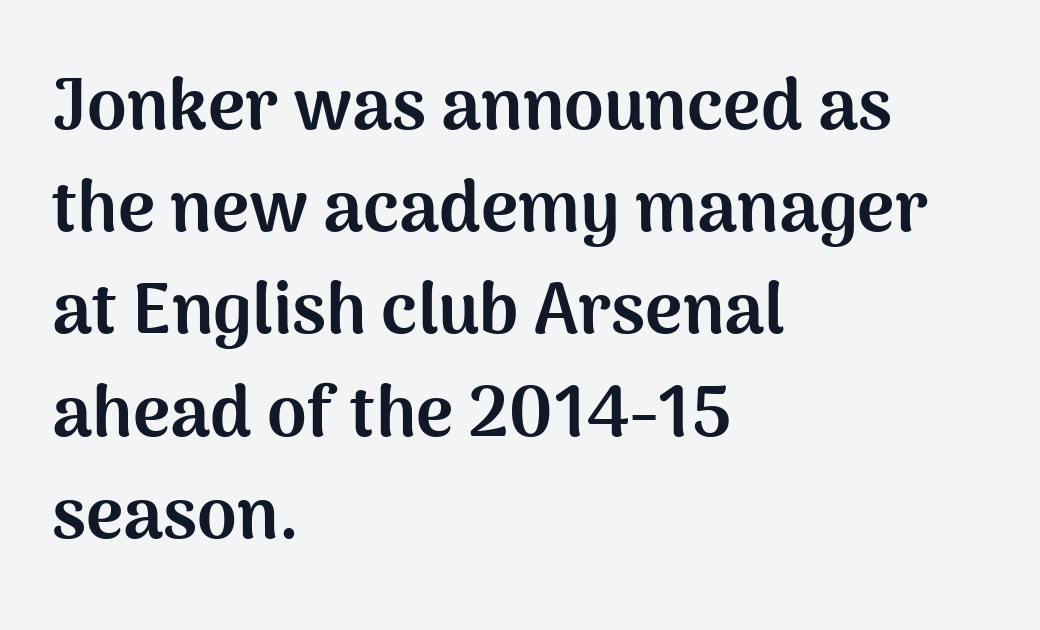
The image shows 71 px bold sans-serif type, upright; set left-aligned, normal line spacing (1.44x), normal letter spacing, not underlined; medium stroke contrast and a medium x-height.
